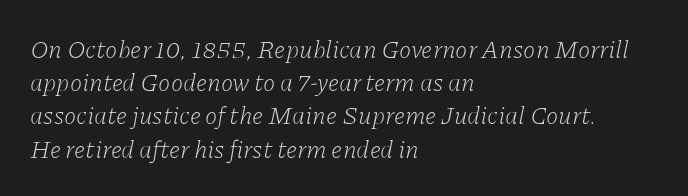
The letters look calm and open, with moderate or lighter stems. The passage shown has conventional tracking throughout. These lines were composed using italics. A bare baseline throughout the passage. Leading: standard. Where is the straight margin? On the left.
